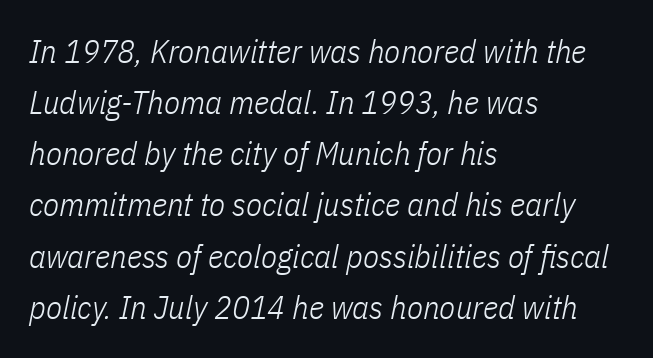
Q: Is the text bold? A: No.
Q: Is the text italic (slanted)? A: Yes, it leans right by about 11 degrees.
Q: Is the text underlined? A: No.
Q: How is the paragraph aligned? A: Left-aligned.
Q: Is the spacing between letters normal or unusually wide? A: Normal.
Q: Is the spacing between lines tight, normal or loose? A: Normal.
Q: Width (condensed, normal, or wide)? A: Condensed.
Q: Stroke contrast? A: Low.
Q: x-height? A: Medium.
Q: Monospaced? A: No.
